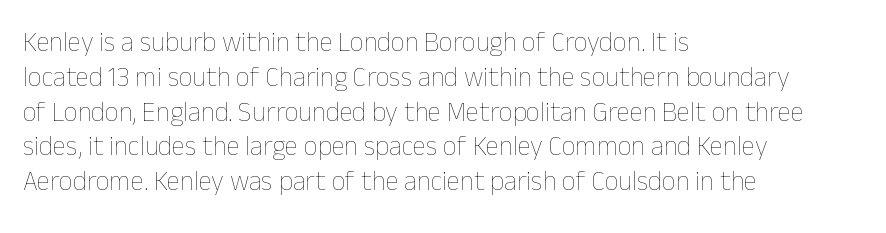
{"italic": "no", "bold": "no", "underline": "no", "align": "left", "line_spacing": "normal", "line_spacing_ratio": 1.29, "letter_spacing": "normal", "letter_spacing_em": 0.0, "glyph_px": 27}
